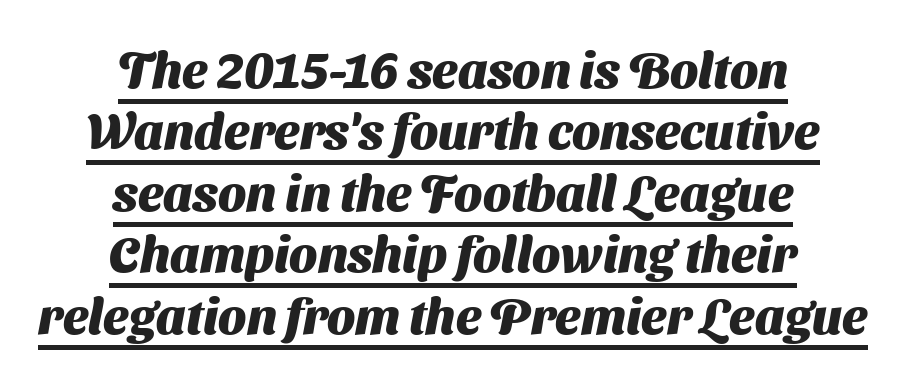
{"serif": "no", "bold": "yes", "weight": "heavy", "width": "normal", "stroke_contrast": "medium", "x_height": "medium", "monospaced": "no", "underline": "yes", "align": "center", "line_spacing_ratio": 1.23, "letter_spacing": "normal", "letter_spacing_em": 0.0, "glyph_px": 50}
